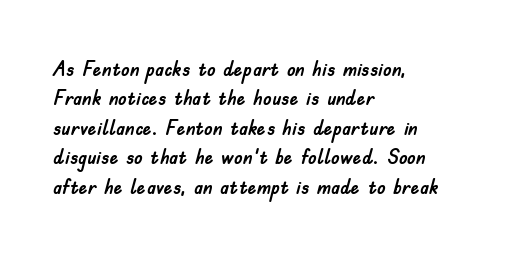
{"underline": "no", "align": "left", "line_spacing": "normal", "line_spacing_ratio": 1.34, "letter_spacing": "normal", "letter_spacing_em": 0.0, "glyph_px": 22}
